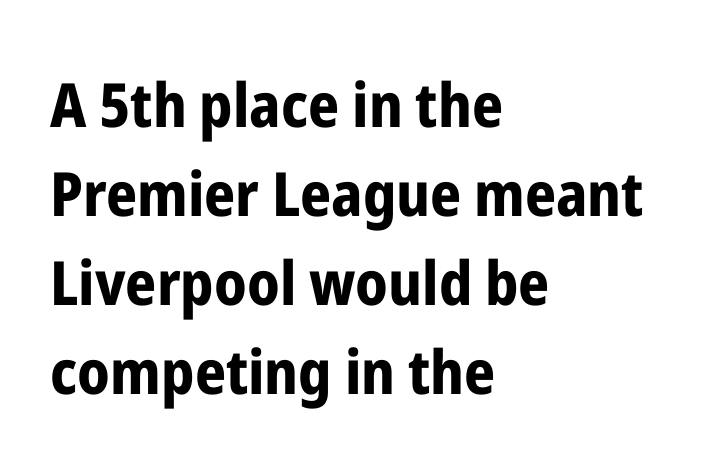
Vertical spacing — default. These lines stack with their left ends in a neat column. Serifs: no, the terminals of the letterforms are clean. Descender tails drop into unmarked territory. Caption: standard tracking, unaltered. You could not count columns in this text — the font is proportionally spaced.
